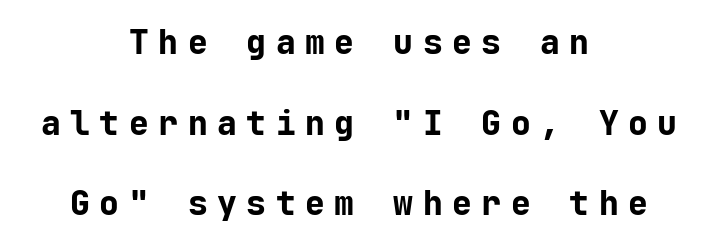
Spacing verdict: monospaced, one width for all characters. Every stem runs plumb, perpendicular to the baseline. Lines of text with bare space underneath. Inter-character spacing is expanded well beyond the font's built-in metrics.
